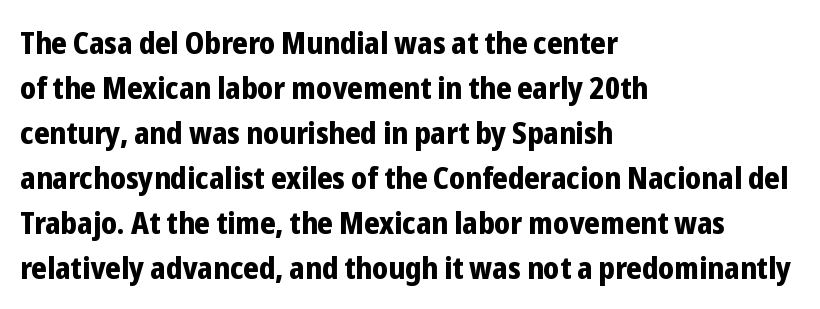
The image shows 31 px bold, condensed sans-serif type, upright; set left-aligned, normal line spacing (1.45x), normal letter spacing, not underlined; low stroke contrast and a medium x-height.
